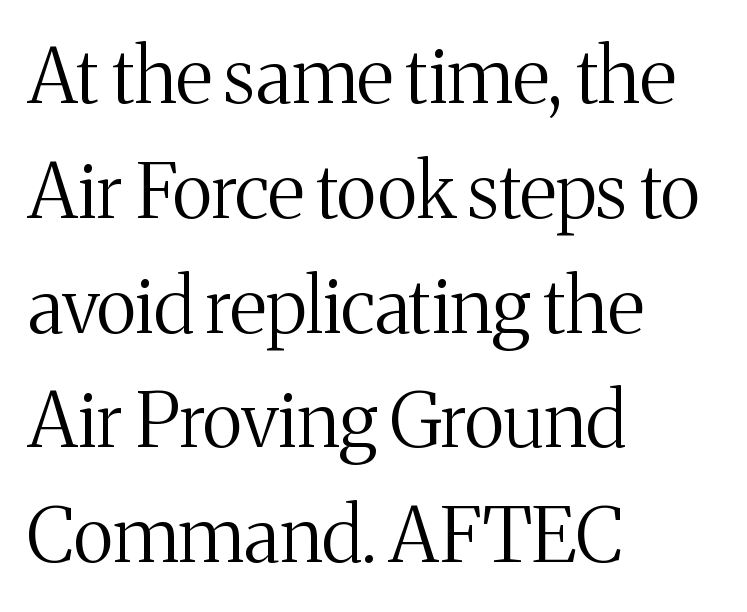
Stroke terminals: seriffed. Honestly, there is no underline to notice here at all. Characters follow at the spacing the type designer built in. Notice how the stems are strictly vertical — no italics here.
